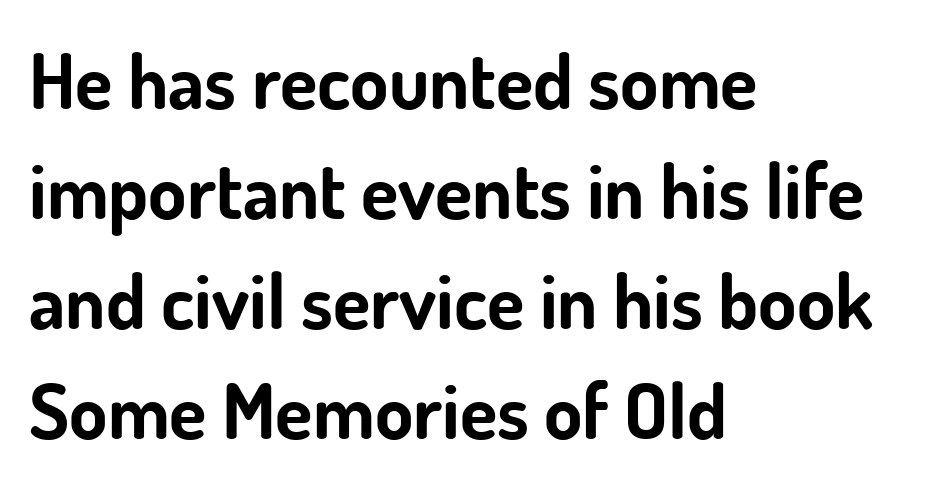
The image shows 77 px bold sans-serif type, upright; set left-aligned, normal line spacing (1.43x), normal letter spacing, not underlined; low stroke contrast and a small x-height.
